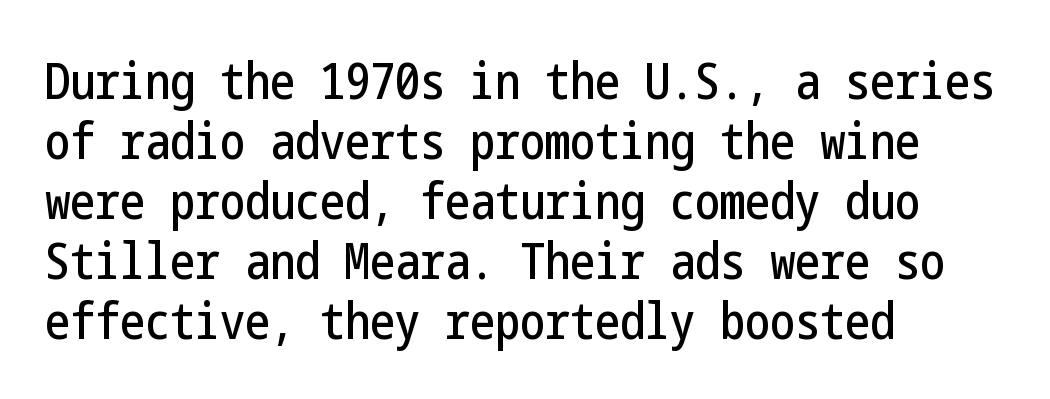
The image shows 50 px condensed sans-serif type, upright; set left-aligned, line spacing 1.2x, normal letter spacing, not underlined; low stroke contrast and a medium x-height.
